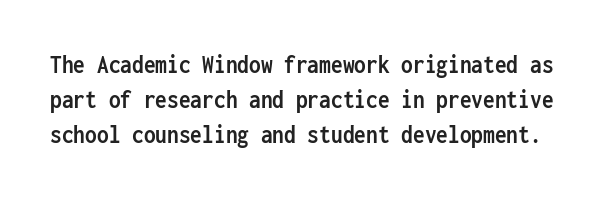
The passage shown is emphatically bold. Anything drawn beneath the words? Only blank space. Horizontal bands of white between lines are of average thickness. Italic: no, the glyphs are upright roman.
